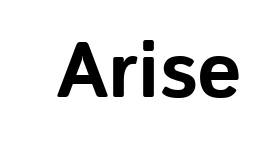
Q: Is the text bold? A: Yes.
Q: Is the text italic (slanted)? A: No, it is upright.
Q: Is the typeface a serif or a sans-serif typeface? A: Sans-serif.
Q: Is the text underlined? A: No.
Q: Is the spacing between letters normal or unusually wide? A: Normal.
Q: Width (condensed, normal, or wide)? A: Normal.
Q: Stroke contrast? A: Low.
Q: x-height? A: Medium.
Q: Monospaced? A: No.
